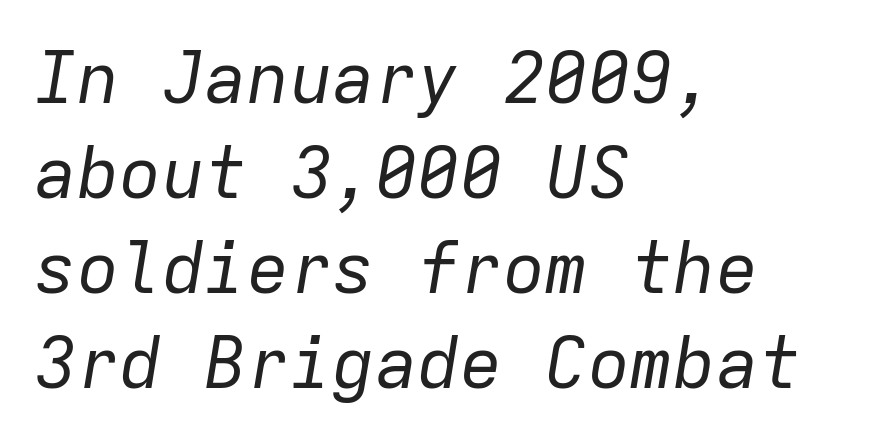
The image shows 71 px regular-weight type, italic (leaning right), monospaced; set left-aligned, normal line spacing (1.34x), normal letter spacing, not underlined; low stroke contrast and a medium x-height.
